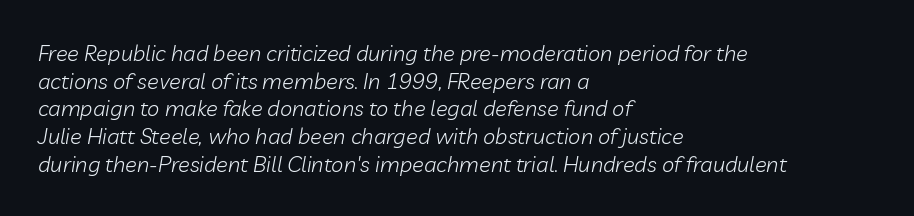
{"italic": "yes", "lean": "right", "slant_degrees": 10, "bold": "no", "underline": "no", "align": "left", "line_spacing": "normal", "line_spacing_ratio": 1.26, "letter_spacing": "normal", "letter_spacing_em": 0.0, "glyph_px": 22}
